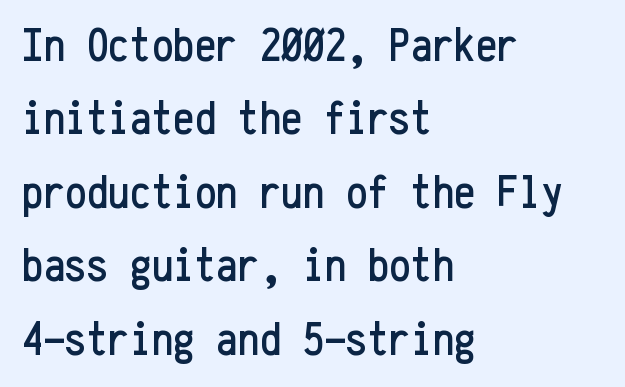
The rendering uses typewriter-style spacing with identical character cells. Font category for this specimen: sans-serif. Descender tails drop into unmarked territory. Every row of glyphs begins at an identical x-position on the left. Notice how the stems are strictly vertical — no italics here. Default kerning and tracking; the words read as compact shapes.
